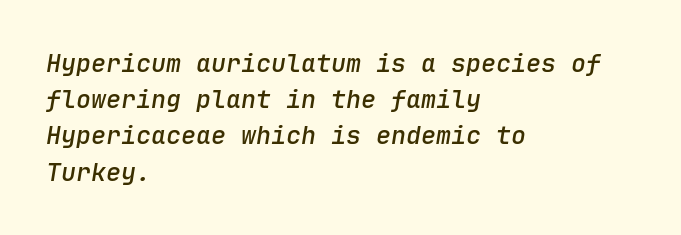
The image shows 25 px text type, italic (leaning right); set left-aligned, normal line spacing (1.45x), normal letter spacing, not underlined.
